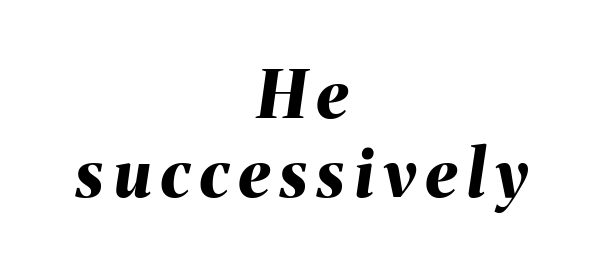
A bare baseline throughout the passage. What weight is shown? A full bold with thick strokes. The letters advance in unequal steps, a hallmark of proportional type. Tall strokes in this sample are angled rather than plumb.
